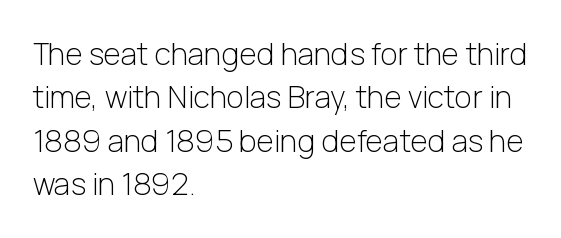
Q: Is the text bold? A: No.
Q: Is the text italic (slanted)? A: No, it is upright.
Q: Is the typeface a serif or a sans-serif typeface? A: Sans-serif.
Q: Is the text underlined? A: No.
Q: How is the paragraph aligned? A: Left-aligned.
Q: Is the spacing between letters normal or unusually wide? A: Normal.
Q: Is the spacing between lines tight, normal or loose? A: Normal.
Q: Width (condensed, normal, or wide)? A: Normal.
Q: Stroke contrast? A: Low.
Q: x-height? A: Medium.
Q: Monospaced? A: No.
